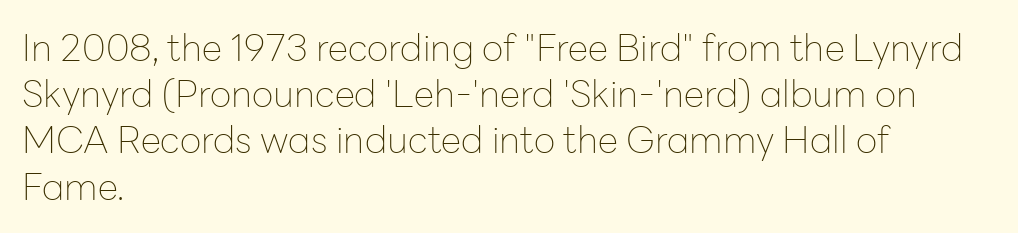
{"serif": "no", "italic": "no", "bold": "no", "weight": "thin", "width": "normal", "stroke_contrast": "low", "x_height": "medium", "monospaced": "no", "underline": "no", "align": "left", "line_spacing": "normal", "line_spacing_ratio": 1.25, "letter_spacing": "normal", "letter_spacing_em": 0.0, "glyph_px": 37}
